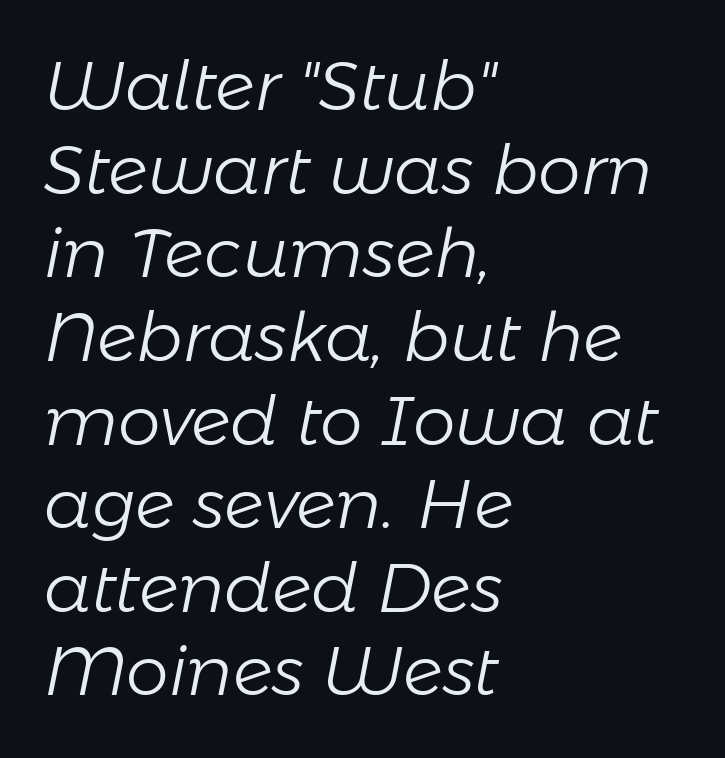
{"italic": "yes", "lean": "right", "slant_degrees": 11, "bold": "no", "weight": "light", "width": "normal", "stroke_contrast": "low", "x_height": "medium", "monospaced": "no", "underline": "no", "align": "left", "line_spacing_ratio": 1.23, "letter_spacing": "normal", "letter_spacing_em": 0.0, "glyph_px": 68}
